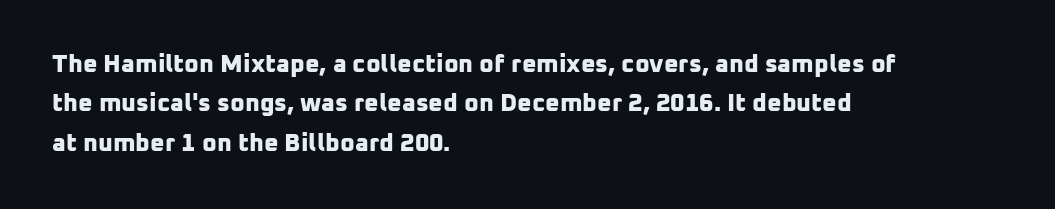
{"bold": "yes", "underline": "no", "align": "left", "line_spacing": "normal", "line_spacing_ratio": 1.58, "letter_spacing": "normal", "letter_spacing_em": 0.0, "glyph_px": 25}
